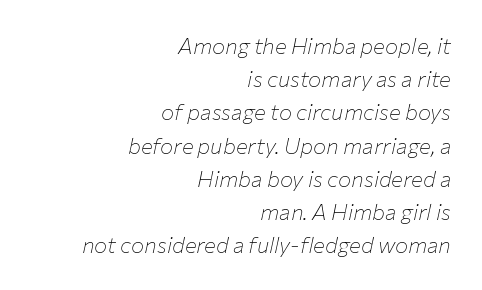
Q: Is the text bold? A: No.
Q: Is the text italic (slanted)? A: Yes, it leans right by about 12 degrees.
Q: Is the text underlined? A: No.
Q: How is the paragraph aligned? A: Right-aligned.
Q: Is the spacing between letters normal or unusually wide? A: Normal.
Q: Is the spacing between lines tight, normal or loose? A: Normal.
